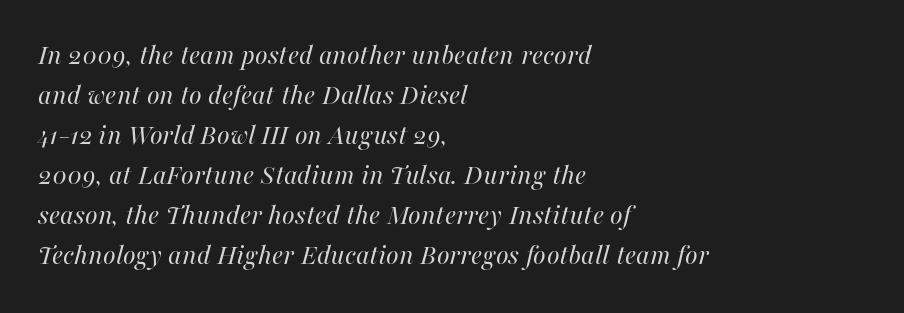
Q: Is the text bold? A: No.
Q: Is the text italic (slanted)? A: Yes, it leans right by about 16 degrees.
Q: Is the text underlined? A: No.
Q: How is the paragraph aligned? A: Left-aligned.
Q: Is the spacing between letters normal or unusually wide? A: Normal.
Q: Is the spacing between lines tight, normal or loose? A: Normal.
Q: Width (condensed, normal, or wide)? A: Normal.
Q: Stroke contrast? A: High.
Q: x-height? A: Medium.
Q: Monospaced? A: No.
